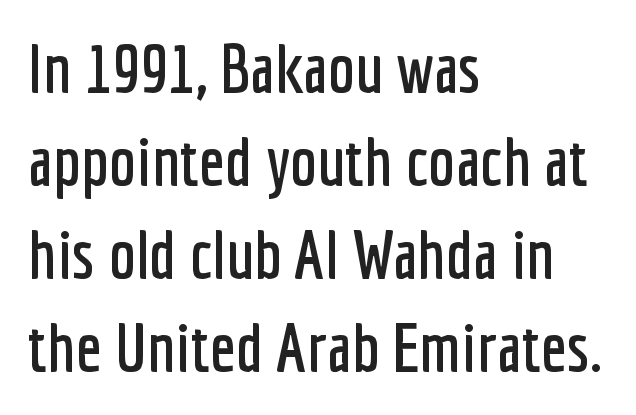
The characters display no serif detailing; their extremities are plain. A typesetter would mark this as roman, not italic. Underlining? Definitely not there. The passage is arranged the way most books set body copy — flush left.
